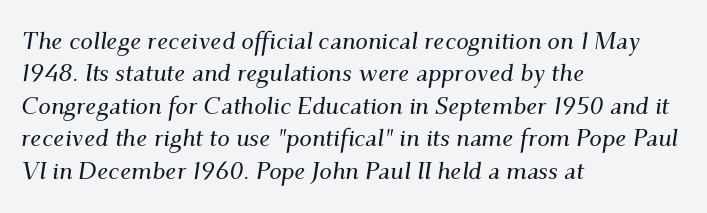
The space beneath each line is pristine and unruled. These lines sit exactly where default settings would place them. Here the glyphs are tracked normally, forming tight word shapes. This is oblique type, the kind used for emphasis or titles. The setting favours the left margin, as ordinary paragraphs usually do.
